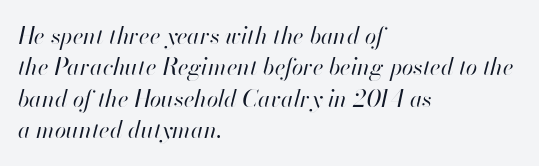
{"italic": "yes", "lean": "right", "slant_degrees": 13, "bold": "no", "underline": "no", "align": "left", "line_spacing": "normal", "line_spacing_ratio": 1.36, "letter_spacing": "normal", "letter_spacing_em": 0.0, "glyph_px": 23}
